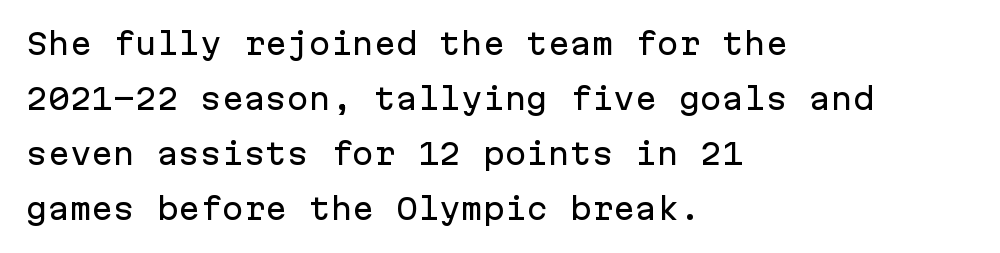
{"serif": "no", "italic": "no", "width": "normal", "stroke_contrast": "low", "x_height": "medium", "monospaced": "yes", "underline": "no", "align": "left", "line_spacing": "loose", "line_spacing_ratio": 1.9, "letter_spacing": "normal", "letter_spacing_em": 0.0, "glyph_px": 29}
